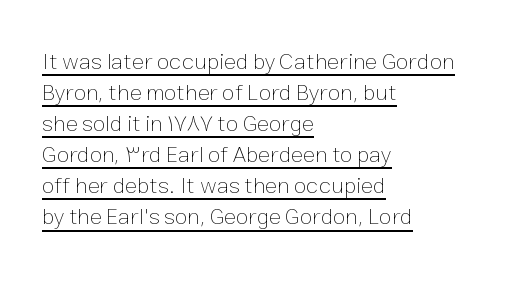
Horizontally, the lines are justified to the leading edge only. A typesetter would mark this as roman, not italic. Students, note that the glyphs here touch the page at normal intervals. This sample keeps an unexceptional amount of space between lines. Weight: regular or lighter.
